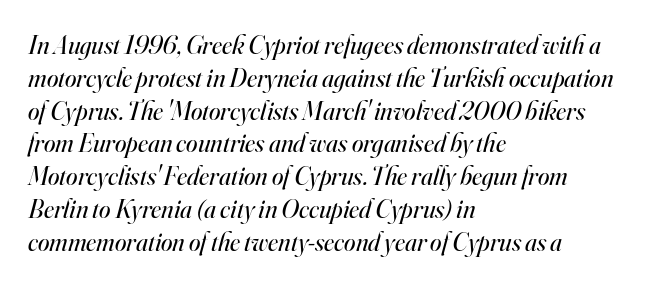
Q: Is the text bold? A: No.
Q: Is the text italic (slanted)? A: Yes, it leans right by about 16 degrees.
Q: Is the text underlined? A: No.
Q: How is the paragraph aligned? A: Left-aligned.
Q: Is the spacing between letters normal or unusually wide? A: Normal.
Q: Is the spacing between lines tight, normal or loose? A: Normal.
